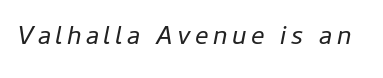
The image shows 27 px text type, italic (leaning right); set not underlined.
